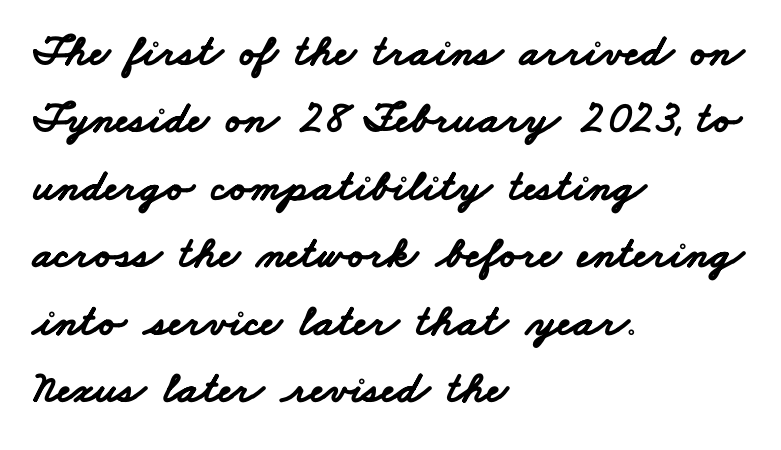
{"serif": "no", "bold": "yes", "weight": "bold", "width": "wide", "stroke_contrast": "low", "x_height": "small", "monospaced": "no", "underline": "no", "align": "left", "line_spacing": "normal", "line_spacing_ratio": 1.5, "letter_spacing": "normal", "letter_spacing_em": 0.0, "glyph_px": 45}
